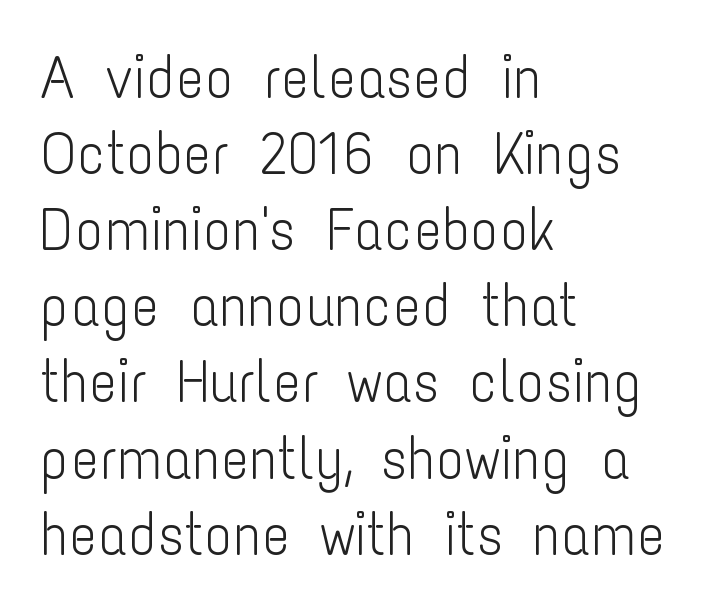
Spacing verdict: proportional, widths tailored to each character. Is the block centered? No — it sits flush against the left margin. No word sits above an underline. The passage shown is not bold in any degree.
